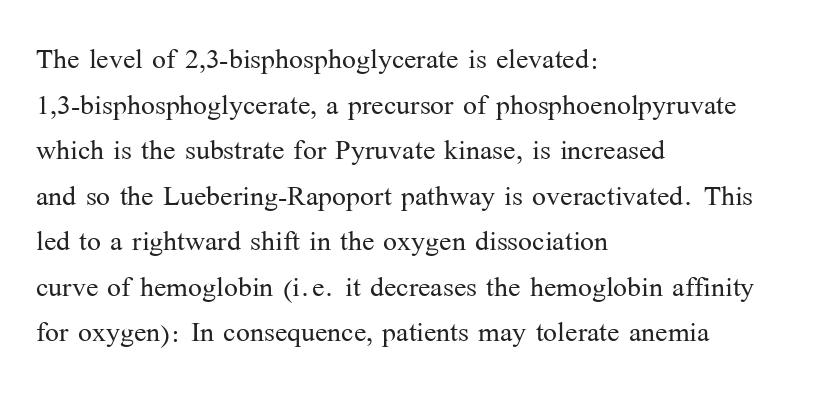
The image shows 37 px light serif type, upright; set left-aligned, line spacing 1.23x, normal letter spacing, not underlined; medium stroke contrast and a medium x-height.
